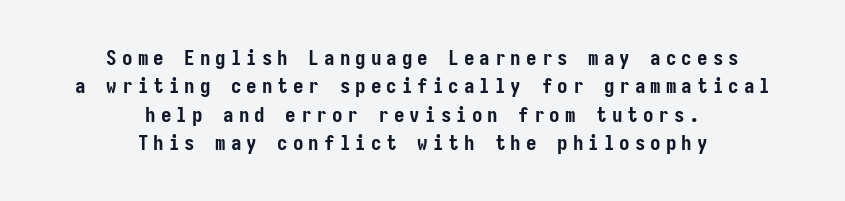
{"italic": "no", "bold": "yes", "underline": "no", "align": "center", "line_spacing": "normal", "line_spacing_ratio": 1.35, "letter_spacing": "wide", "letter_spacing_em": 0.24, "glyph_px": 21}
